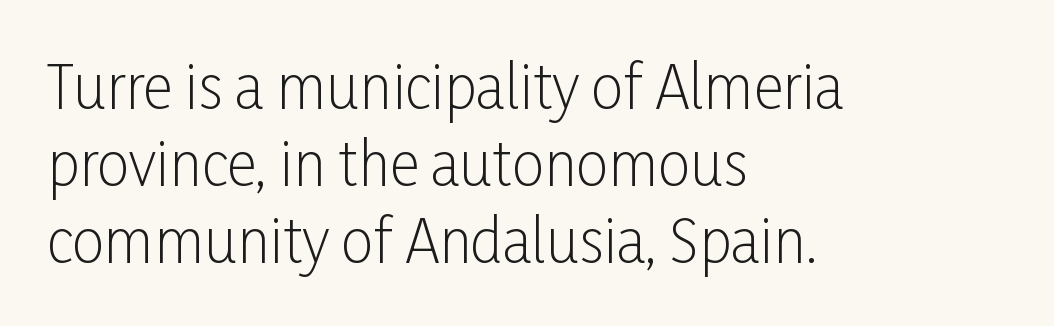
Q: Is the text bold? A: No.
Q: Is the text italic (slanted)? A: No, it is upright.
Q: Is the typeface a serif or a sans-serif typeface? A: Sans-serif.
Q: Is the text underlined? A: No.
Q: How is the paragraph aligned? A: Left-aligned.
Q: Is the spacing between letters normal or unusually wide? A: Normal.
Q: Is the spacing between lines tight, normal or loose? A: Normal.
Q: Width (condensed, normal, or wide)? A: Condensed.
Q: Stroke contrast? A: Low.
Q: x-height? A: Medium.
Q: Monospaced? A: No.
